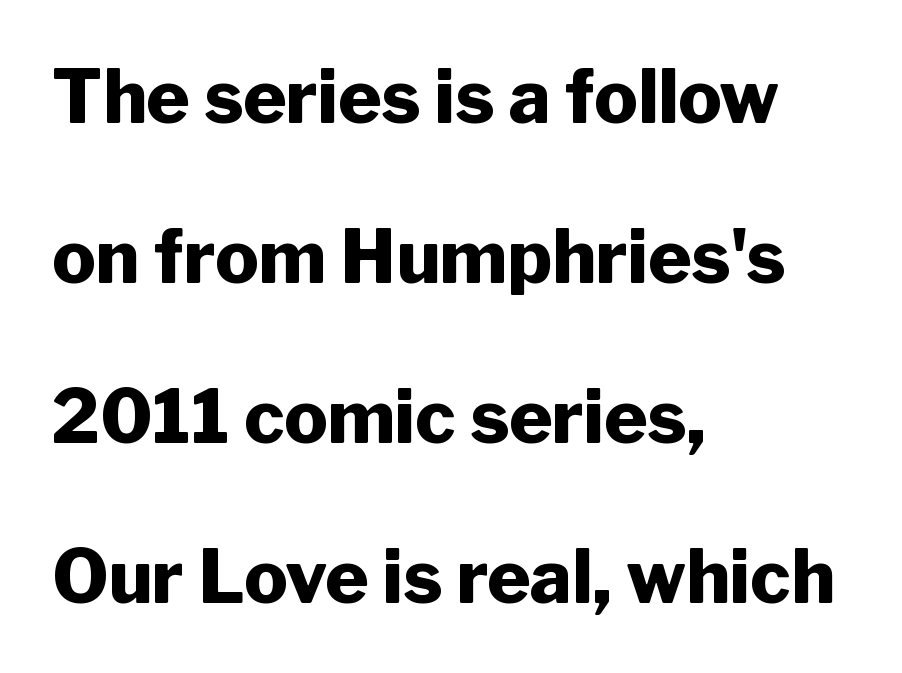
Q: Is the text bold? A: Yes.
Q: Is the text italic (slanted)? A: No, it is upright.
Q: Is the typeface a serif or a sans-serif typeface? A: Sans-serif.
Q: Is the text underlined? A: No.
Q: How is the paragraph aligned? A: Left-aligned.
Q: Is the spacing between letters normal or unusually wide? A: Normal.
Q: Is the spacing between lines tight, normal or loose? A: Loose.
Q: Width (condensed, normal, or wide)? A: Normal.
Q: Stroke contrast? A: Low.
Q: x-height? A: Medium.
Q: Monospaced? A: No.
